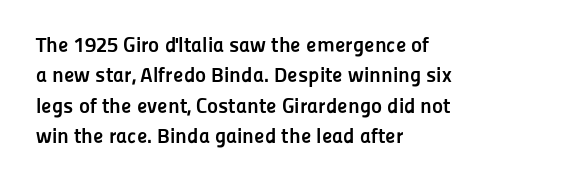
The image shows 21 px bold type, upright; set left-aligned, normal line spacing (1.45x), normal letter spacing, not underlined.
